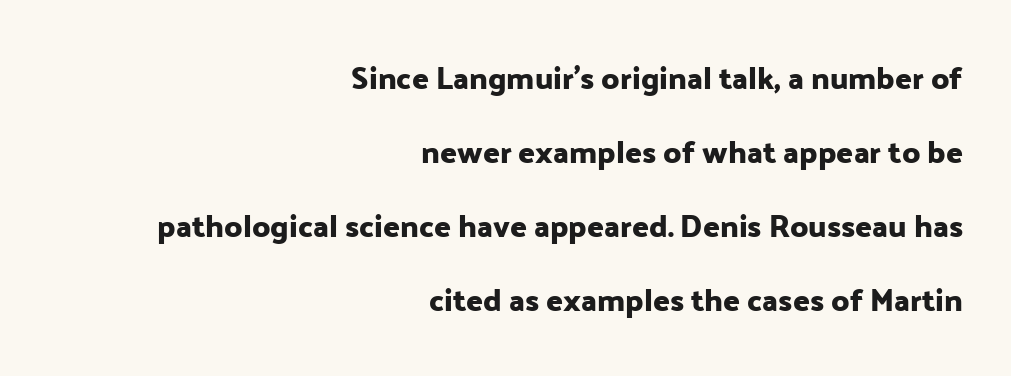
Q: Is the text italic (slanted)? A: No, it is upright.
Q: Is the typeface a serif or a sans-serif typeface? A: Sans-serif.
Q: Is the text underlined? A: No.
Q: How is the paragraph aligned? A: Right-aligned.
Q: Is the spacing between letters normal or unusually wide? A: Normal.
Q: Is the spacing between lines tight, normal or loose? A: Loose.
Q: Width (condensed, normal, or wide)? A: Normal.
Q: Stroke contrast? A: Low.
Q: x-height? A: Medium.
Q: Monospaced? A: No.
